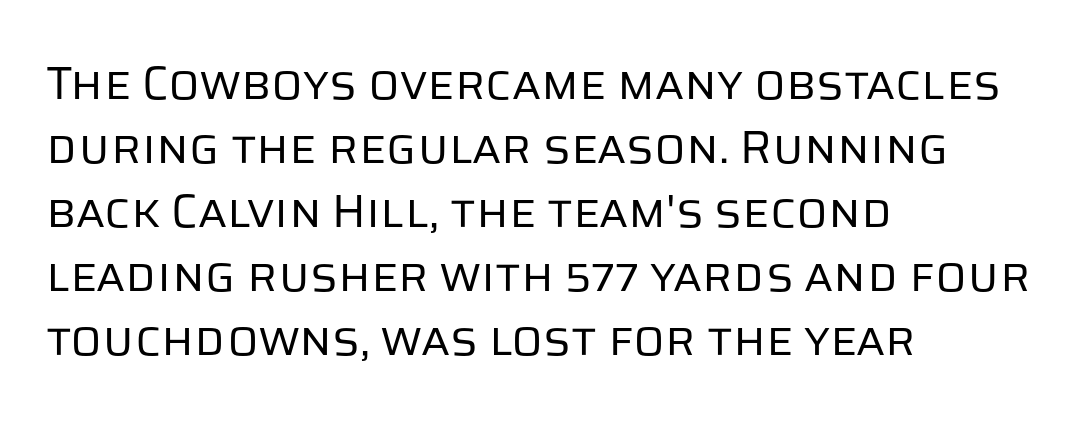
Q: Is the text bold? A: No.
Q: Is the text italic (slanted)? A: No, it is upright.
Q: Is the typeface a serif or a sans-serif typeface? A: Sans-serif.
Q: Is the text underlined? A: No.
Q: How is the paragraph aligned? A: Left-aligned.
Q: Is the spacing between letters normal or unusually wide? A: Normal.
Q: Is the spacing between lines tight, normal or loose? A: Normal.
Q: Width (condensed, normal, or wide)? A: Normal.
Q: Stroke contrast? A: Low.
Q: x-height? A: Large.
Q: Monospaced? A: No.
